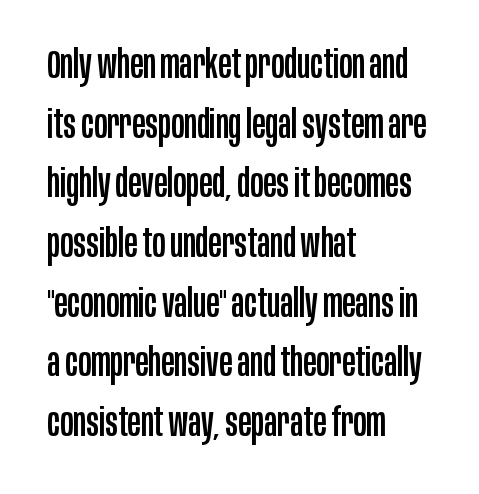
Q: Is the text italic (slanted)? A: No, it is upright.
Q: Is the typeface a serif or a sans-serif typeface? A: Sans-serif.
Q: Is the text underlined? A: No.
Q: How is the paragraph aligned? A: Left-aligned.
Q: Is the spacing between letters normal or unusually wide? A: Normal.
Q: Is the spacing between lines tight, normal or loose? A: Normal.
Q: Width (condensed, normal, or wide)? A: Condensed.
Q: Stroke contrast? A: Low.
Q: x-height? A: Large.
Q: Monospaced? A: No.
